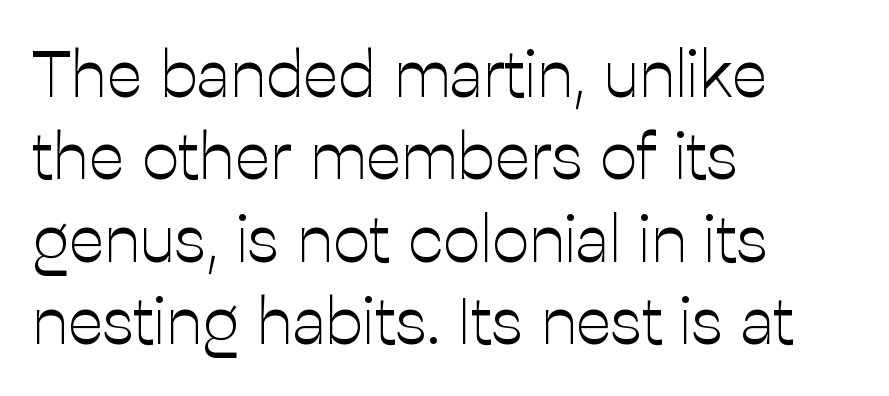
Q: Is the text bold? A: No.
Q: Is the text italic (slanted)? A: No, it is upright.
Q: Is the typeface a serif or a sans-serif typeface? A: Sans-serif.
Q: Is the text underlined? A: No.
Q: How is the paragraph aligned? A: Left-aligned.
Q: Is the spacing between letters normal or unusually wide? A: Normal.
Q: Is the spacing between lines tight, normal or loose? A: Normal.
Q: Width (condensed, normal, or wide)? A: Normal.
Q: Stroke contrast? A: Low.
Q: x-height? A: Medium.
Q: Monospaced? A: No.
